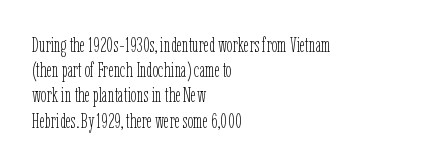
Q: Is the text bold? A: No.
Q: Is the text italic (slanted)? A: No, it is upright.
Q: Is the text underlined? A: No.
Q: How is the paragraph aligned? A: Left-aligned.
Q: Is the spacing between letters normal or unusually wide? A: Normal.
